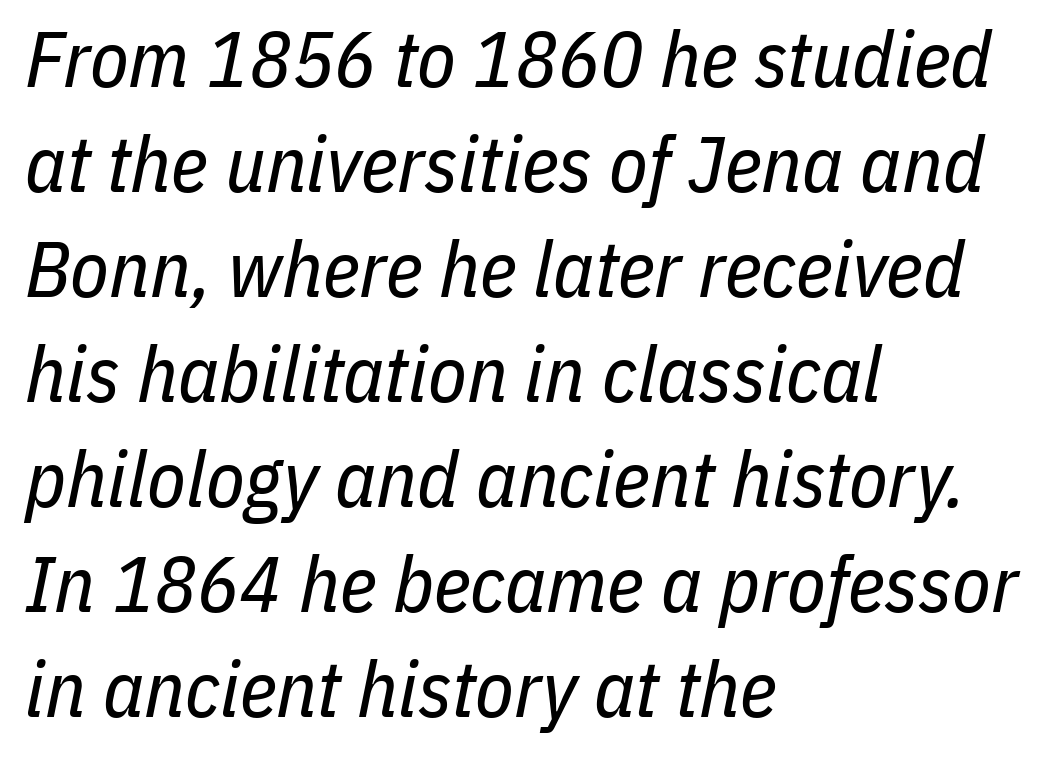
The image shows 79 px regular-weight, condensed type, italic (leaning right); set left-aligned, normal line spacing (1.33x), normal letter spacing, not underlined; low stroke contrast and a medium x-height.
